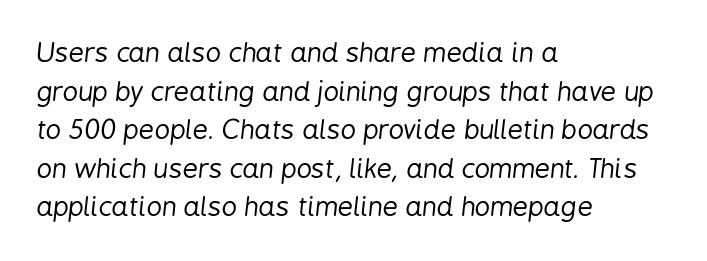
{"italic": "yes", "lean": "right", "slant_degrees": 6, "bold": "no", "underline": "no", "align": "left", "line_spacing": "normal", "line_spacing_ratio": 1.43, "letter_spacing": "normal", "letter_spacing_em": 0.0, "glyph_px": 27}
